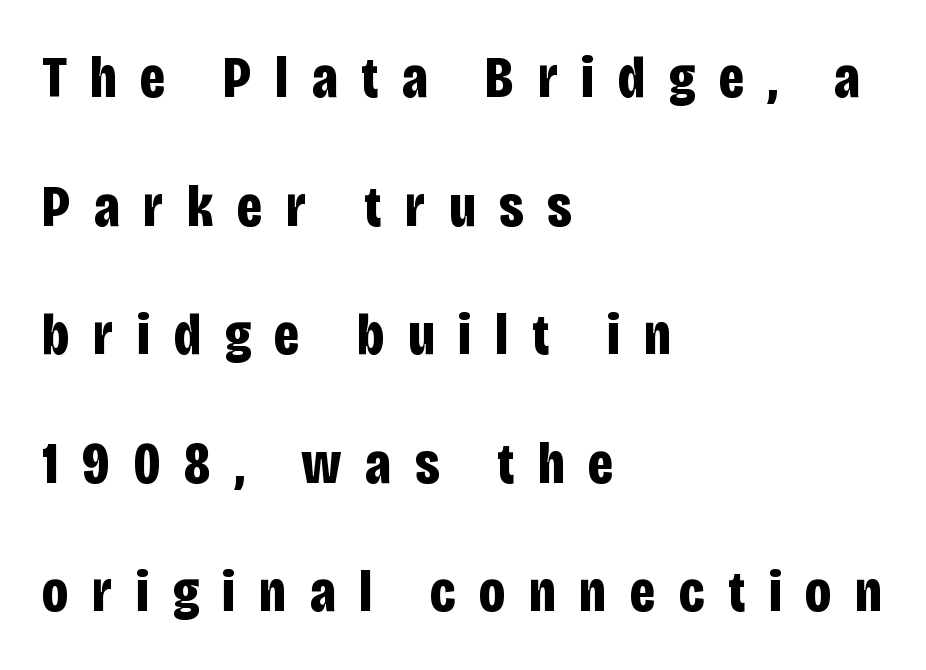
The image shows 59 px bold, condensed sans-serif type, upright; set left-aligned, loose line spacing (2.18x), unusually wide letter spacing (+0.4 em), not underlined; low stroke contrast and a large x-height.
